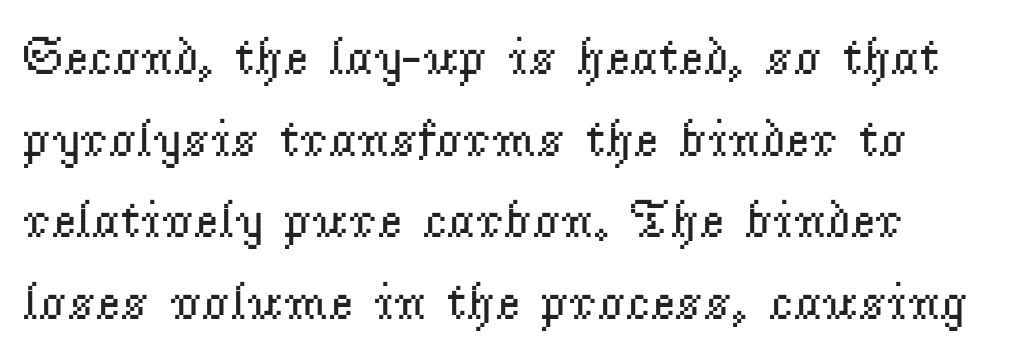
Regarding leading, the lines here are spaced in the standard way. The space directly below the letters is spotless. The letterforms sit at book weight or below. Each letter keeps its own natural width here, so spacing adapts to shape.
